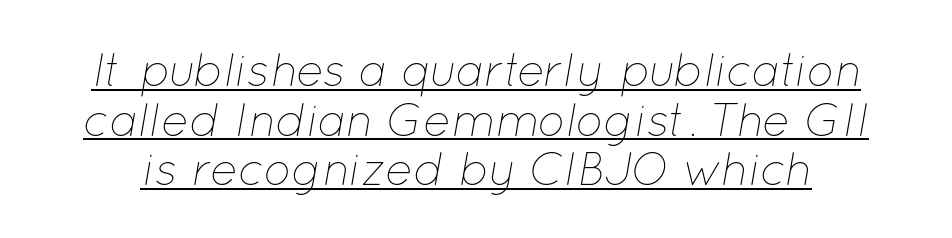
{"italic": "yes", "lean": "right", "slant_degrees": 12, "bold": "no", "weight": "thin", "width": "normal", "stroke_contrast": "low", "x_height": "medium", "monospaced": "no", "underline": "yes", "line_spacing": "tight", "line_spacing_ratio": 1.08, "letter_spacing": "normal", "letter_spacing_em": 0.0, "glyph_px": 46}
